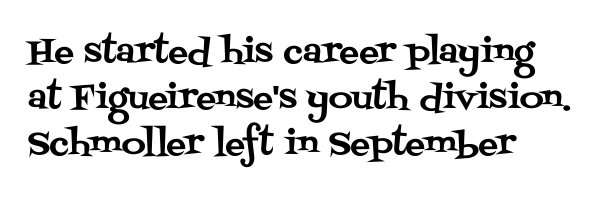
The image shows 33 px serif type, upright; set left-aligned, normal line spacing (1.4x), normal letter spacing, not underlined; medium stroke contrast and a large x-height.
